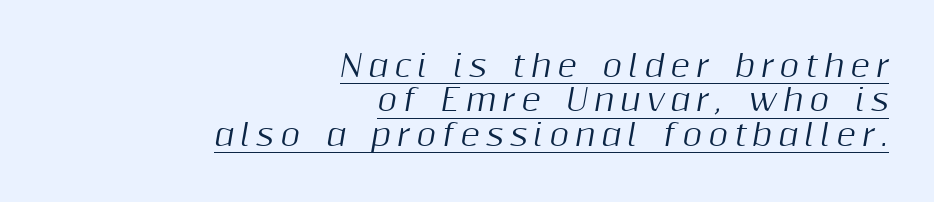
Q: Is the text italic (slanted)? A: Yes, it leans right by about 10 degrees.
Q: Is the text underlined? A: Yes.
Q: How is the paragraph aligned? A: Right-aligned.
Q: Is the spacing between letters normal or unusually wide? A: Unusually wide.
Q: Is the spacing between lines tight, normal or loose? A: Tight.
Q: Width (condensed, normal, or wide)? A: Normal.
Q: Stroke contrast? A: Medium.
Q: x-height? A: Medium.
Q: Monospaced? A: No.
